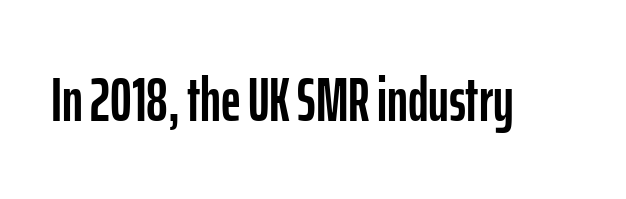
Q: Is the text italic (slanted)? A: No, it is upright.
Q: Is the typeface a serif or a sans-serif typeface? A: Sans-serif.
Q: Is the text underlined? A: No.
Q: Is the spacing between letters normal or unusually wide? A: Normal.
Q: Width (condensed, normal, or wide)? A: Condensed.
Q: Stroke contrast? A: Low.
Q: x-height? A: Medium.
Q: Monospaced? A: No.
